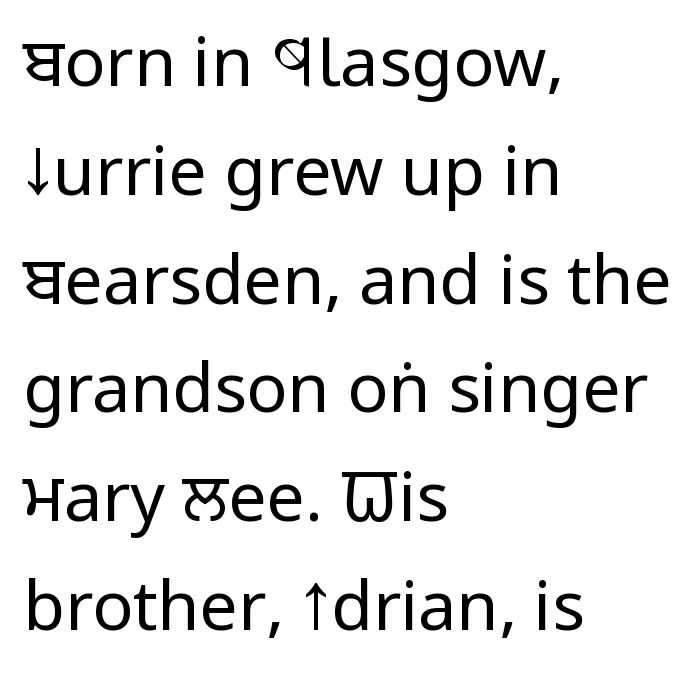
Q: Is the text bold? A: No.
Q: Is the text italic (slanted)? A: No, it is upright.
Q: Is the typeface a serif or a sans-serif typeface? A: Sans-serif.
Q: Is the text underlined? A: No.
Q: How is the paragraph aligned? A: Left-aligned.
Q: Is the spacing between letters normal or unusually wide? A: Normal.
Q: Is the spacing between lines tight, normal or loose? A: Normal.
Q: Width (condensed, normal, or wide)? A: Condensed.
Q: Stroke contrast? A: Low.
Q: x-height? A: Large.
Q: Monospaced? A: No.
